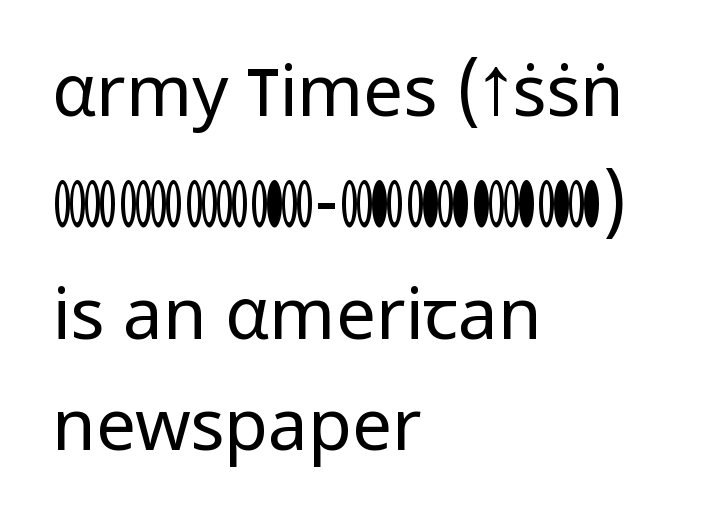
The rendering keeps characters at their native spacing. The axis of the letterforms is exactly vertical. In CSS terms this would be text-align: left. A typesetter would call this proportional, since set widths differ per character. Stems here are at most as thick as an everyday book face. Horizontal bands of white between lines are of average thickness.
